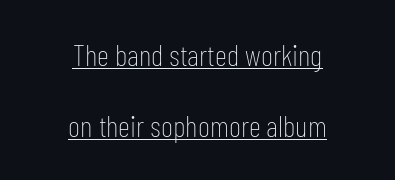
Q: Is the text bold? A: No.
Q: Is the text italic (slanted)? A: No, it is upright.
Q: Is the typeface a serif or a sans-serif typeface? A: Sans-serif.
Q: Is the text underlined? A: Yes.
Q: How is the paragraph aligned? A: Centered.
Q: Is the spacing between letters normal or unusually wide? A: Normal.
Q: Is the spacing between lines tight, normal or loose? A: Loose.
Q: Width (condensed, normal, or wide)? A: Condensed.
Q: Stroke contrast? A: Low.
Q: x-height? A: Medium.
Q: Monospaced? A: No.
